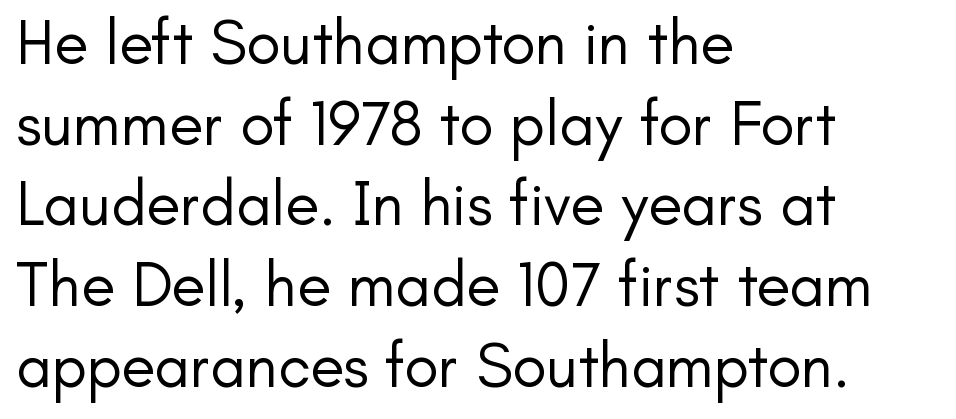
Stem width sits at or under what a default text font uses. Looks like regular typesetting: each glyph gets only the width it needs. The text block is weighted toward the left margin, trailing off unevenly rightward. Students, note that the glyphs here touch the page at normal intervals. This is the regular roman posture of the typeface.
